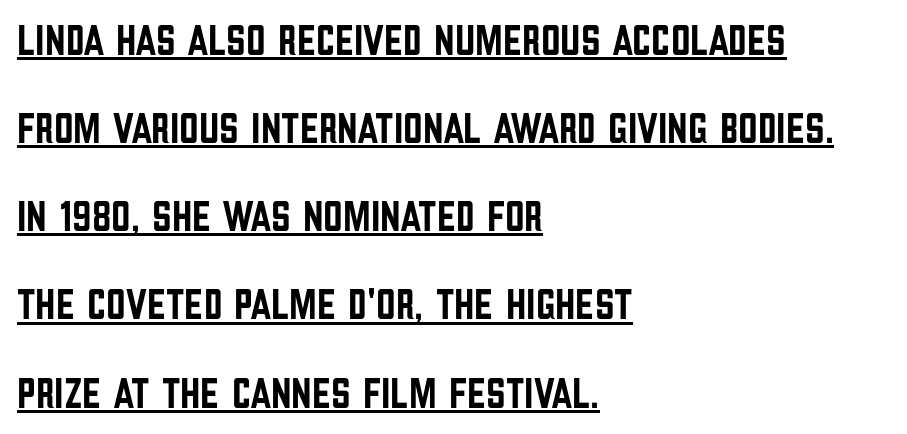
{"serif": "no", "italic": "no", "width": "condensed", "stroke_contrast": "low", "x_height": "large", "monospaced": "no", "underline": "yes", "align": "left", "line_spacing": "loose", "line_spacing_ratio": 2.05, "letter_spacing": "normal", "letter_spacing_em": 0.0, "glyph_px": 43}
